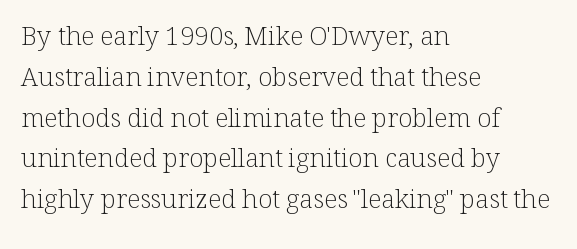
Q: Is the text bold? A: No.
Q: Is the text italic (slanted)? A: No, it is upright.
Q: Is the text underlined? A: No.
Q: How is the paragraph aligned? A: Left-aligned.
Q: Is the spacing between letters normal or unusually wide? A: Normal.
Q: Is the spacing between lines tight, normal or loose? A: Normal.
